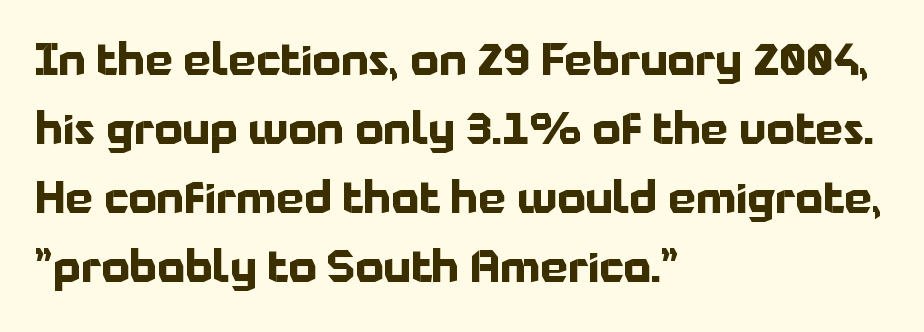
Q: Is the text bold? A: Yes.
Q: Is the text italic (slanted)? A: No, it is upright.
Q: Is the typeface a serif or a sans-serif typeface? A: Sans-serif.
Q: Is the text underlined? A: No.
Q: How is the paragraph aligned? A: Left-aligned.
Q: Is the spacing between letters normal or unusually wide? A: Normal.
Q: Is the spacing between lines tight, normal or loose? A: Normal.
Q: Width (condensed, normal, or wide)? A: Normal.
Q: Stroke contrast? A: Low.
Q: x-height? A: Medium.
Q: Monospaced? A: No.
